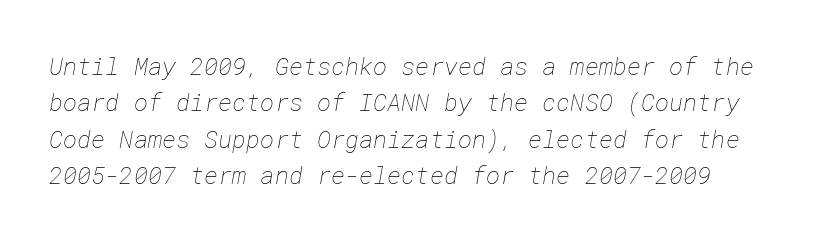
Rule under the text: the space is simply empty. The vertical gap from one line to the next is medium. The passage shown has conventional tracking throughout. Nothing heavy about these letters — not bold at all.
